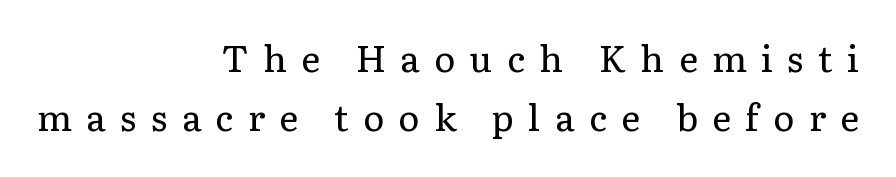
Font category for this specimen: serif. Every stem runs plumb, perpendicular to the baseline. The horizontal fit of the characters is loose and conspicuously gappy. Check the space under the baseline: it is left empty.
